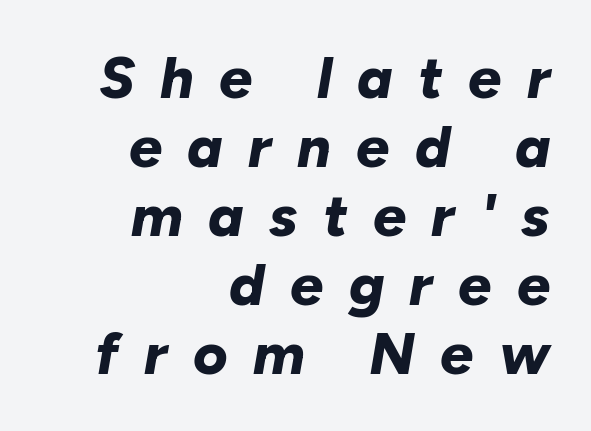
{"italic": "yes", "lean": "right", "slant_degrees": 10, "bold": "yes", "weight": "bold", "width": "normal", "stroke_contrast": "low", "x_height": "medium", "monospaced": "no", "underline": "no", "align": "right", "line_spacing_ratio": 1.17, "letter_spacing": "wide", "letter_spacing_em": 0.43, "glyph_px": 59}
